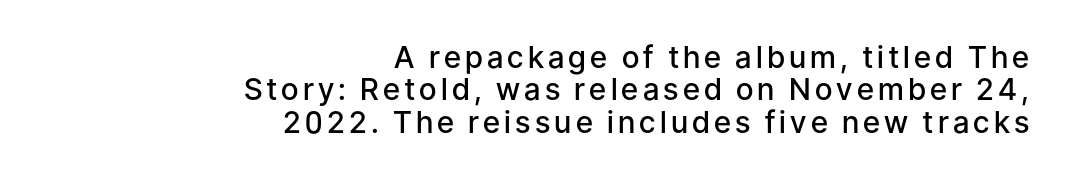
The image shows 30 px semibold sans-serif type, upright; set right-aligned, tight line spacing (1.08x), not underlined; low stroke contrast and a medium x-height.
